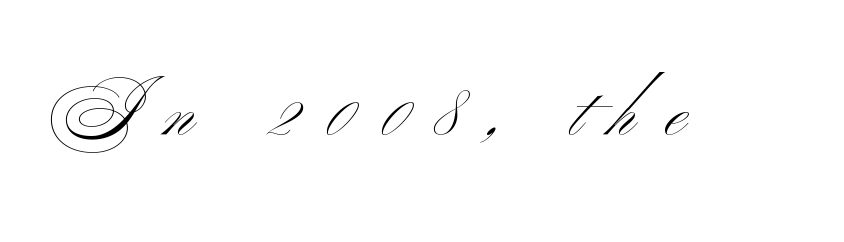
The image shows 72 px light, wide sans-serif type; set unusually wide letter spacing (+0.41 em), not underlined; medium stroke contrast and a small x-height.
